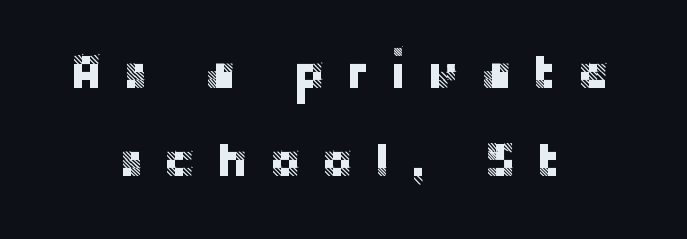
The image shows 48 px sans-serif type, upright; set centered, line spacing 1.83x, unusually wide letter spacing (+0.43 em), not underlined; low stroke contrast and a large x-height.
